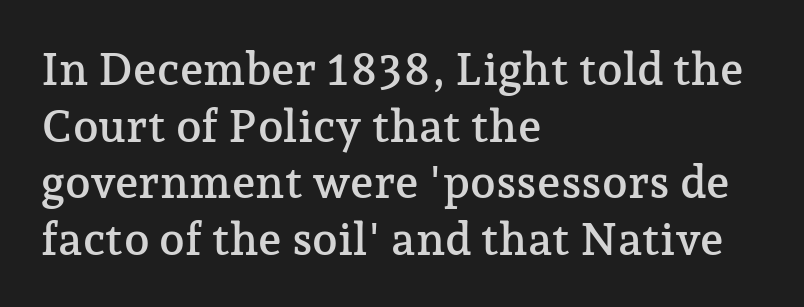
{"serif": "yes", "italic": "no", "width": "normal", "stroke_contrast": "low", "x_height": "medium", "monospaced": "no", "underline": "no", "align": "left", "line_spacing_ratio": 1.23, "letter_spacing": "normal", "letter_spacing_em": 0.0, "glyph_px": 46}
